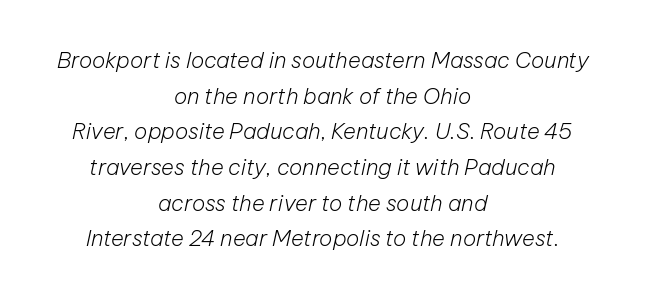
Quick note: underline off. The tracking reads as untouched default to a designer's eye. An italicized treatment has been applied to the whole sample. Horizontal bands of white between lines are of average thickness. Heaviness? Minimal to ordinary, like unemphasized prose. Compared with a flush-left layout, this one balances lines on the center instead.
